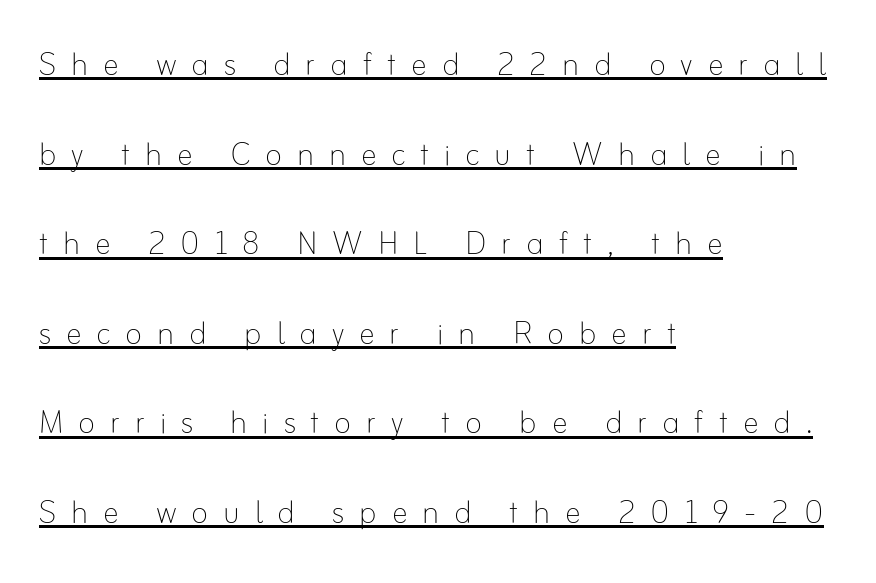
{"italic": "no", "bold": "no", "weight": "thin", "width": "normal", "stroke_contrast": "low", "x_height": "small", "monospaced": "no", "underline": "yes", "align": "left", "line_spacing": "loose", "line_spacing_ratio": 2.24, "letter_spacing": "wide", "letter_spacing_em": 0.37, "glyph_px": 40}
